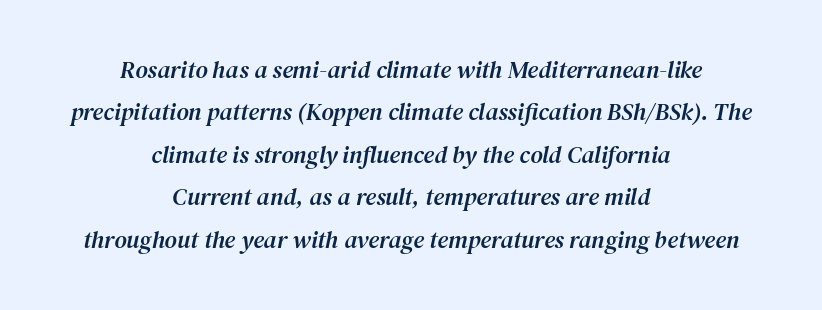
Q: Is the text italic (slanted)? A: Yes, it leans right by about 12 degrees.
Q: Is the text underlined? A: No.
Q: How is the paragraph aligned? A: Centered.
Q: Is the spacing between letters normal or unusually wide? A: Normal.
